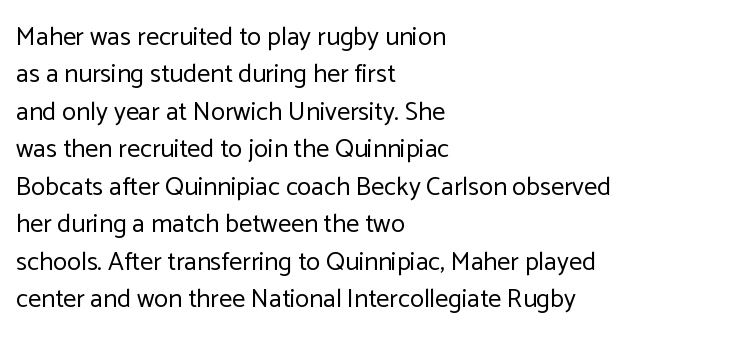
The image shows 26 px text type, upright; set left-aligned, normal line spacing (1.44x), normal letter spacing, not underlined.
